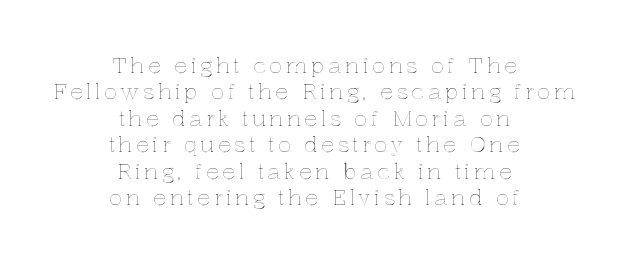
Q: Is the text italic (slanted)? A: No, it is upright.
Q: Is the text underlined? A: No.
Q: How is the paragraph aligned? A: Centered.
